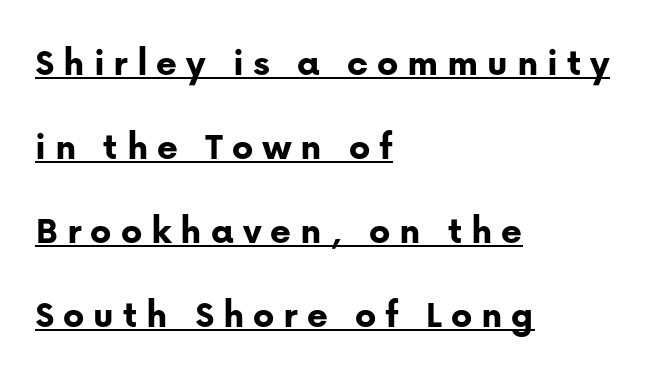
Honestly, the underline is the first thing you notice here. Tracking value appears strongly positive — letters spread wide. The text was rendered using a sans face with plain stroke endings. Alignment: flush left. It's the straight-up-and-down kind of type. Successive baselines arrive slowly, with a big drop between each.
